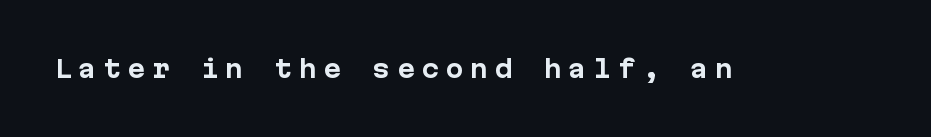
Q: Is the text bold? A: Yes.
Q: Is the text italic (slanted)? A: No, it is upright.
Q: Is the text underlined? A: No.
Q: Is the spacing between letters normal or unusually wide? A: Unusually wide.
